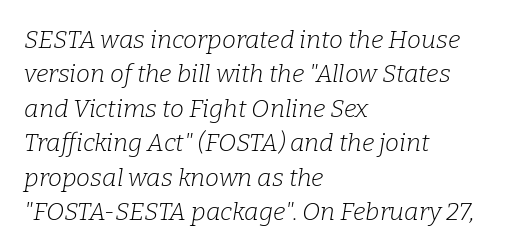
The rendering anchors every line to the left-hand side. Between one letter and the next there's only the usual sliver of space. Tall strokes in this sample are angled rather than plumb. Successive baselines arrive at the customary interval. This reads as an unemphasized weight, regular at the heaviest. Underline: absent.
